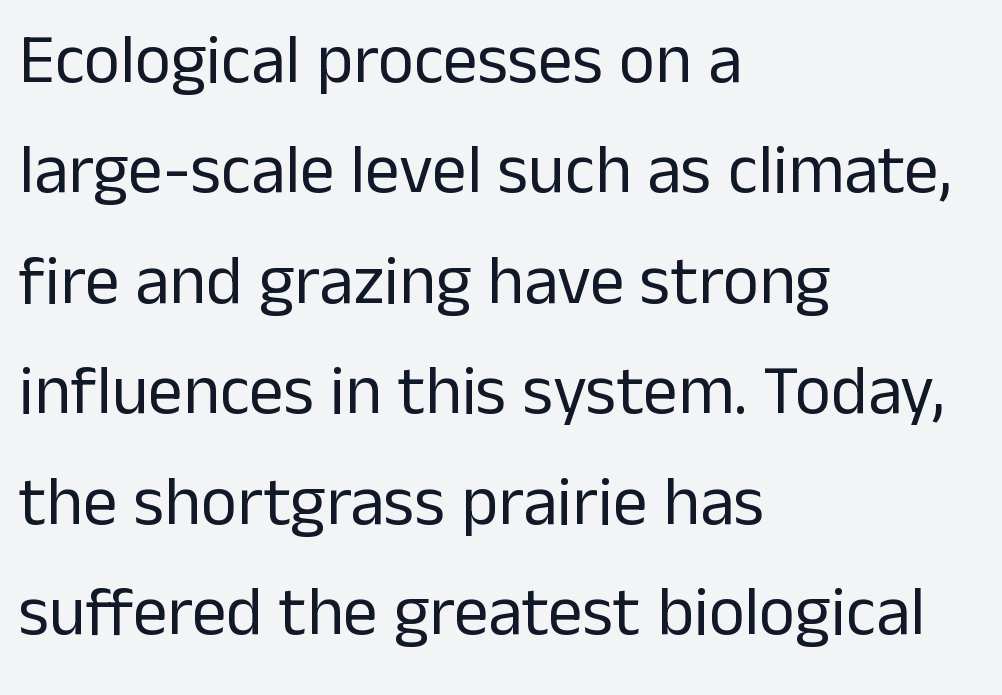
The image shows 69 px regular-weight sans-serif type, upright; set left-aligned, normal line spacing (1.6x), normal letter spacing, not underlined; low stroke contrast and a medium x-height.
